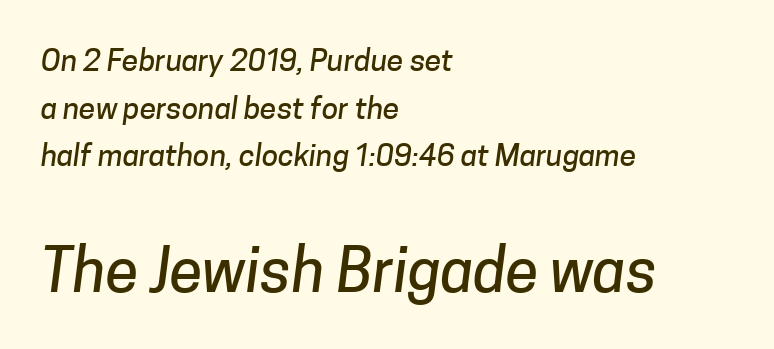
Left-aligned paragraph, ragged on the right. Typesetter's note — lower block bumped up in size, upper block left smaller. You can tell from the bare stems that sans-serif type was used. Notice how descenders clear the ascenders below comfortably — that's standard leading. Underlining? Definitely not there.
